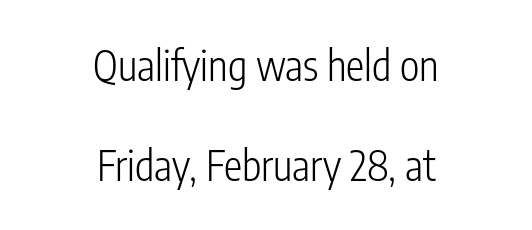
Q: Is the text bold? A: No.
Q: Is the text italic (slanted)? A: No, it is upright.
Q: Is the typeface a serif or a sans-serif typeface? A: Sans-serif.
Q: Is the text underlined? A: No.
Q: How is the paragraph aligned? A: Centered.
Q: Is the spacing between letters normal or unusually wide? A: Normal.
Q: Is the spacing between lines tight, normal or loose? A: Loose.
Q: Width (condensed, normal, or wide)? A: Condensed.
Q: Stroke contrast? A: Low.
Q: x-height? A: Medium.
Q: Monospaced? A: No.
